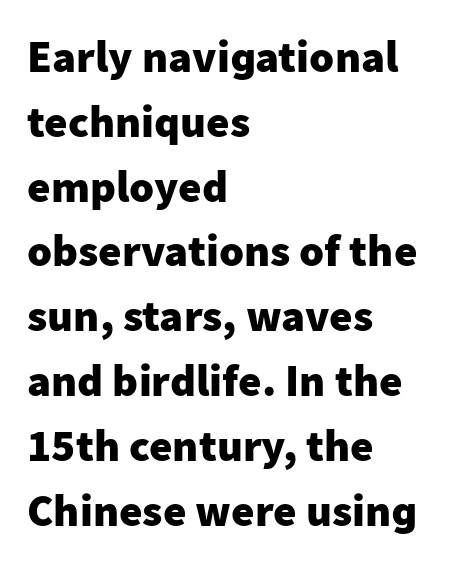
The image shows 45 px heavy sans-serif type, upright; set left-aligned, normal line spacing (1.44x), normal letter spacing, not underlined; low stroke contrast and a medium x-height.
